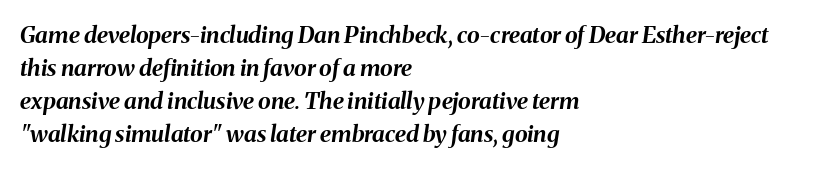
The image shows 23 px bold type, italic (leaning right); set left-aligned, normal line spacing (1.43x), normal letter spacing, not underlined.
